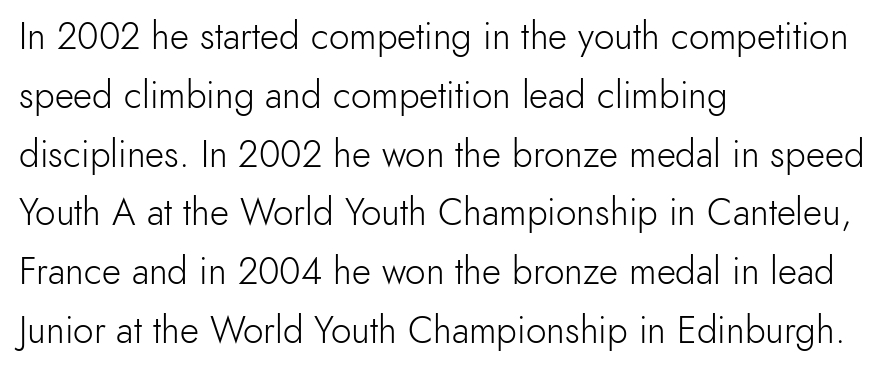
Left-aligned paragraph, ragged on the right. Letters have the restrained weight of plain body copy at most. Varying glyph widths throughout — classic text-font behaviour. Characters follow at the spacing the type designer built in. Are there feet on the stems? There aren't — it's a sans. This rendering features lettering with no underline.
